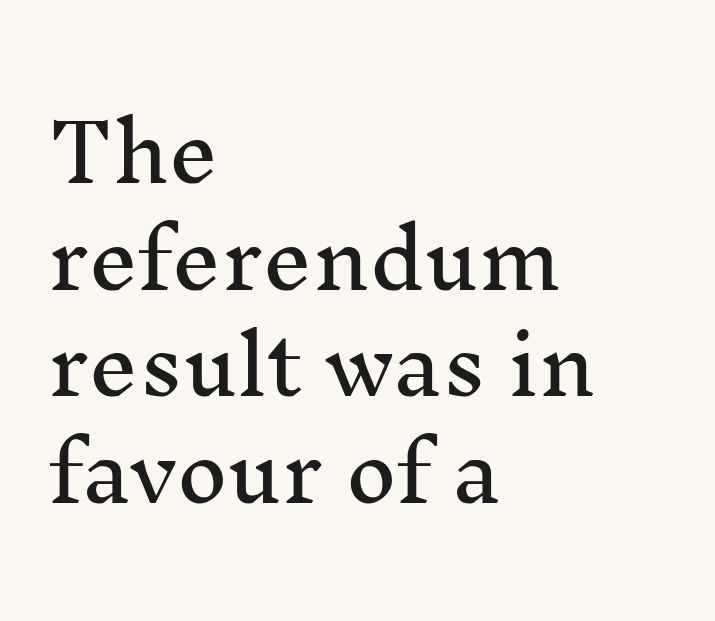
Q: Is the text italic (slanted)? A: No, it is upright.
Q: Is the typeface a serif or a sans-serif typeface? A: Serif.
Q: Is the text underlined? A: No.
Q: How is the paragraph aligned? A: Left-aligned.
Q: Is the spacing between letters normal or unusually wide? A: Normal.
Q: Is the spacing between lines tight, normal or loose? A: Normal.
Q: Width (condensed, normal, or wide)? A: Normal.
Q: Stroke contrast? A: Medium.
Q: x-height? A: Medium.
Q: Monospaced? A: No.
